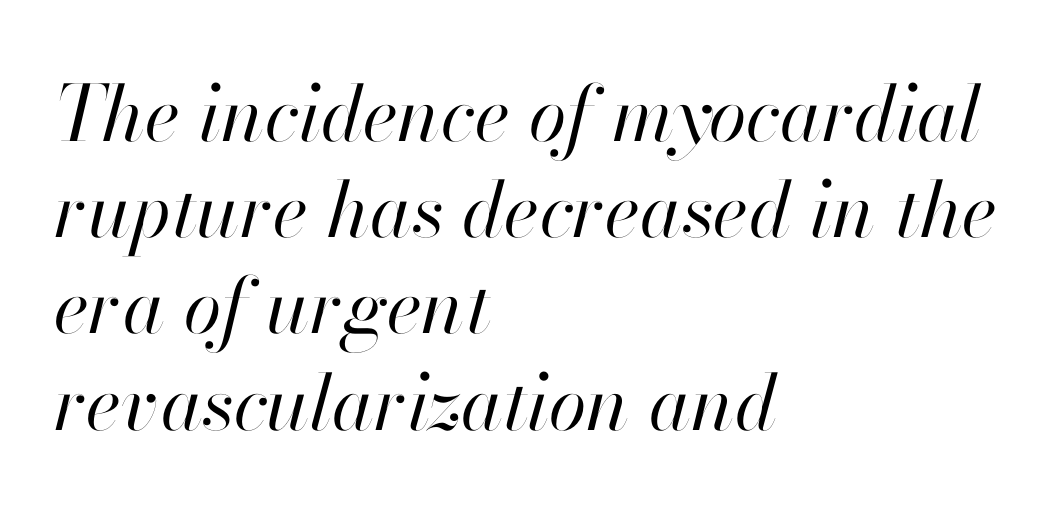
Q: Is the text bold? A: No.
Q: Is the text italic (slanted)? A: Yes, it leans right by about 13 degrees.
Q: Is the text underlined? A: No.
Q: How is the paragraph aligned? A: Left-aligned.
Q: Is the spacing between letters normal or unusually wide? A: Normal.
Q: Is the spacing between lines tight, normal or loose? A: Normal.
Q: Width (condensed, normal, or wide)? A: Normal.
Q: Stroke contrast? A: High.
Q: x-height? A: Small.
Q: Monospaced? A: No.
